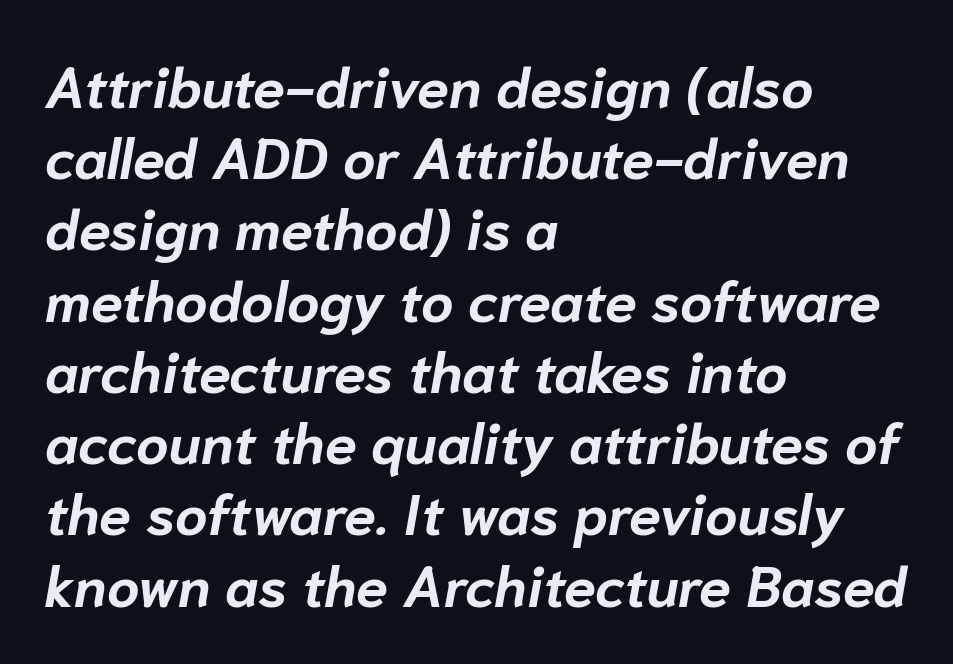
Q: Is the text bold? A: Yes.
Q: Is the text italic (slanted)? A: Yes, it leans right by about 10 degrees.
Q: Is the text underlined? A: No.
Q: How is the paragraph aligned? A: Left-aligned.
Q: Is the spacing between letters normal or unusually wide? A: Normal.
Q: Is the spacing between lines tight, normal or loose? A: Normal.
Q: Width (condensed, normal, or wide)? A: Normal.
Q: Stroke contrast? A: Low.
Q: x-height? A: Medium.
Q: Monospaced? A: No.
